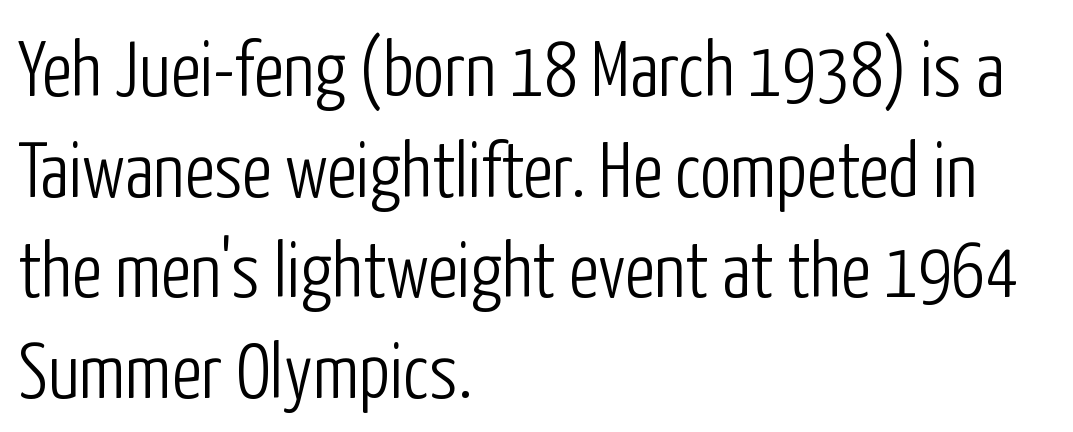
{"serif": "no", "italic": "no", "bold": "no", "weight": "light", "width": "condensed", "stroke_contrast": "low", "x_height": "medium", "monospaced": "no", "underline": "no", "align": "left", "line_spacing": "normal", "line_spacing_ratio": 1.29, "letter_spacing": "normal", "letter_spacing_em": 0.0, "glyph_px": 78}
